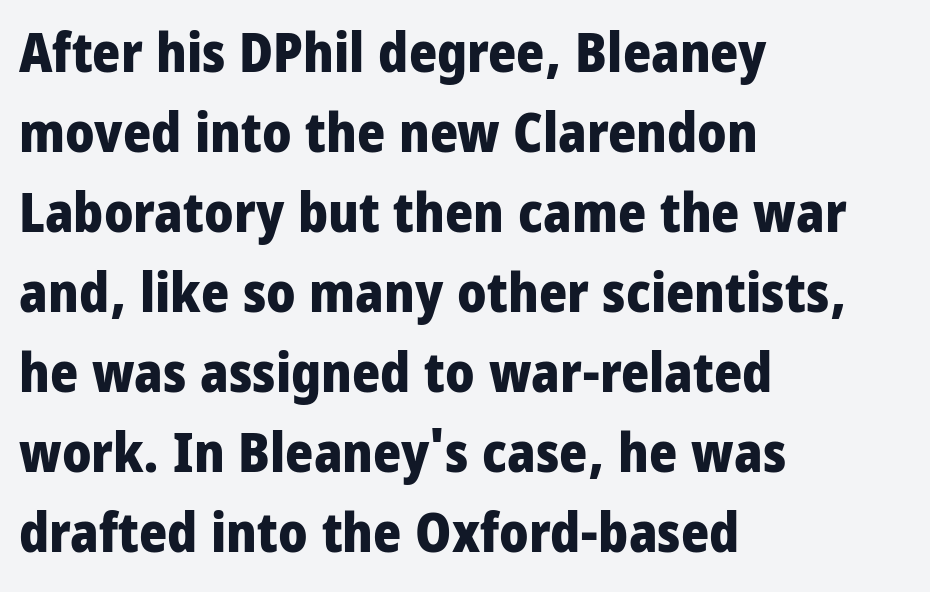
{"serif": "no", "italic": "no", "bold": "yes", "weight": "heavy", "width": "condensed", "stroke_contrast": "low", "x_height": "large", "monospaced": "no", "underline": "no", "align": "left", "line_spacing": "normal", "line_spacing_ratio": 1.48, "letter_spacing": "normal", "letter_spacing_em": 0.0, "glyph_px": 54}
